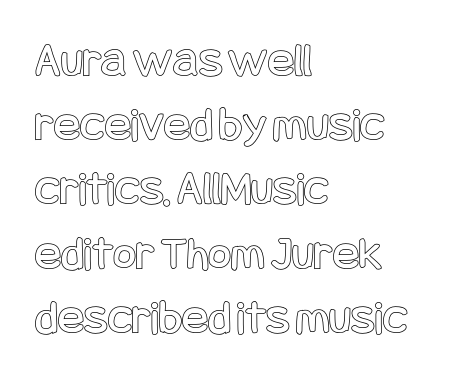
The paragraph has a hard left edge and a soft right edge. Only glyphs here, with clear space below each row. This is the regular roman posture of the typeface. No extra tracking has been applied to these lines. Regular leading.
